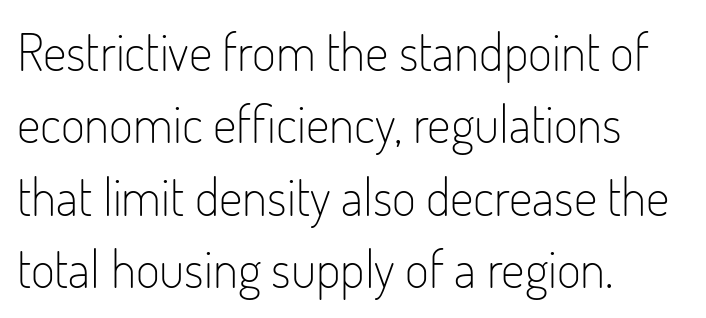
Q: Is the text bold? A: No.
Q: Is the text italic (slanted)? A: No, it is upright.
Q: Is the typeface a serif or a sans-serif typeface? A: Sans-serif.
Q: Is the text underlined? A: No.
Q: How is the paragraph aligned? A: Left-aligned.
Q: Is the spacing between letters normal or unusually wide? A: Normal.
Q: Is the spacing between lines tight, normal or loose? A: Normal.
Q: Width (condensed, normal, or wide)? A: Condensed.
Q: Stroke contrast? A: Low.
Q: x-height? A: Small.
Q: Monospaced? A: No.
